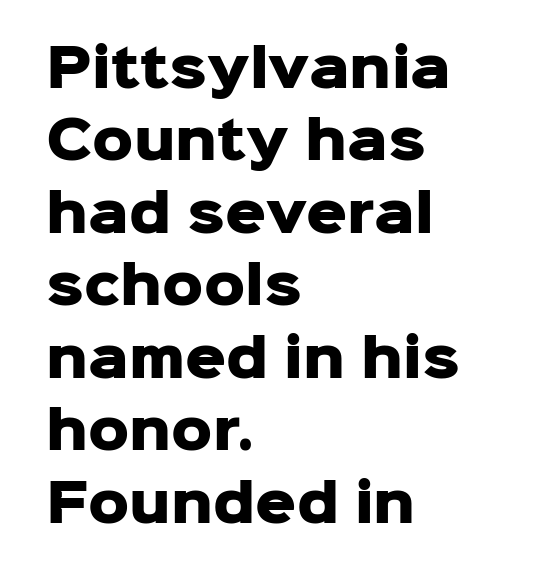
Q: Is the text bold? A: Yes.
Q: Is the text italic (slanted)? A: No, it is upright.
Q: Is the typeface a serif or a sans-serif typeface? A: Sans-serif.
Q: Is the text underlined? A: No.
Q: How is the paragraph aligned? A: Left-aligned.
Q: Is the spacing between letters normal or unusually wide? A: Normal.
Q: Is the spacing between lines tight, normal or loose? A: Normal.
Q: Width (condensed, normal, or wide)? A: Normal.
Q: Stroke contrast? A: Low.
Q: x-height? A: Medium.
Q: Monospaced? A: No.
